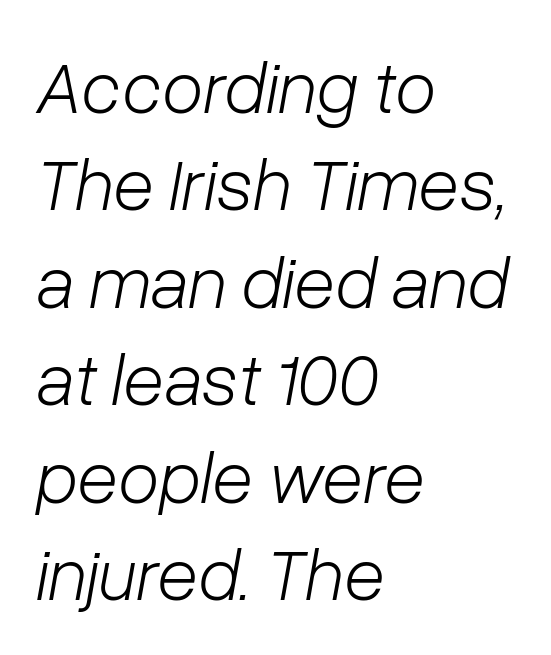
Q: Is the text bold? A: No.
Q: Is the text italic (slanted)? A: Yes, it leans right by about 10 degrees.
Q: Is the text underlined? A: No.
Q: How is the paragraph aligned? A: Left-aligned.
Q: Is the spacing between letters normal or unusually wide? A: Normal.
Q: Is the spacing between lines tight, normal or loose? A: Normal.
Q: Width (condensed, normal, or wide)? A: Normal.
Q: Stroke contrast? A: Low.
Q: x-height? A: Medium.
Q: Monospaced? A: No.
